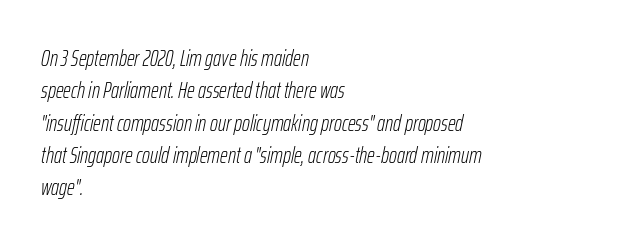
Q: Is the text bold? A: No.
Q: Is the text italic (slanted)? A: Yes, it leans right by about 12 degrees.
Q: Is the text underlined? A: No.
Q: How is the paragraph aligned? A: Left-aligned.
Q: Is the spacing between letters normal or unusually wide? A: Normal.
Q: Is the spacing between lines tight, normal or loose? A: Normal.
